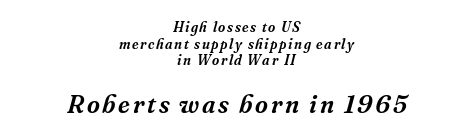
{"italic": "yes", "lean": "right", "slant_degrees": 16, "underline": "no", "align": "center", "line_spacing_ratio": 1.19, "larger_block": "second", "size_ratio": 1.79, "glyph_px": 25}
